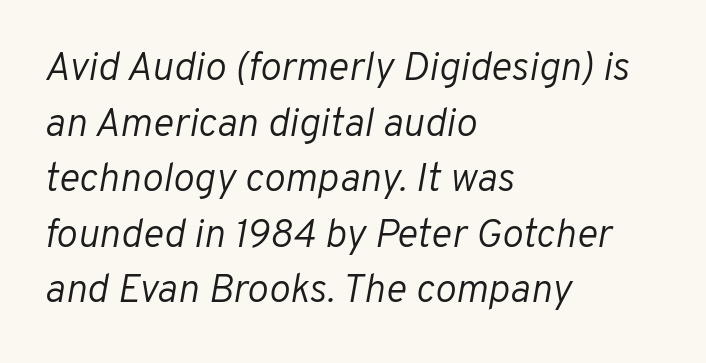
The image shows 40 px light type, italic (leaning right); set left-aligned, normal line spacing (1.39x), normal letter spacing, not underlined; low stroke contrast and a medium x-height.
